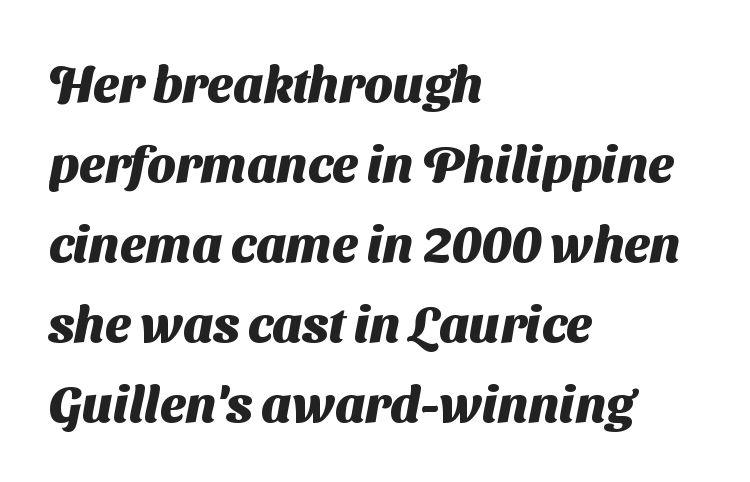
Every row of glyphs begins at an identical x-position on the left. The face used here has the dense, thick strokes of a bold. Default kerning and tracking; the words read as compact shapes. The words here are not underlined. The letters advance in unequal steps, a hallmark of proportional type. Unlike a traditional serif, this face leaves its strokes unadorned.
